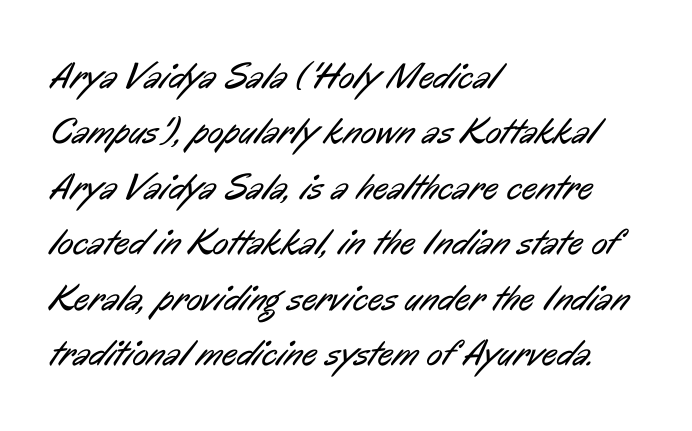
The image shows 37 px regular-weight, condensed sans-serif type; set left-aligned, normal line spacing (1.5x), normal letter spacing, not underlined; low stroke contrast and a medium x-height.
